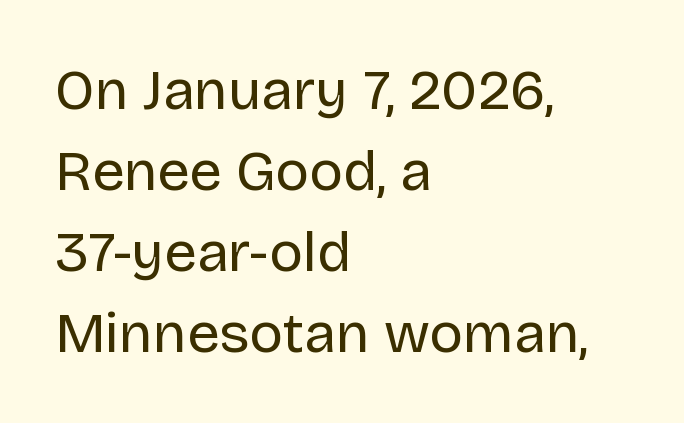
The image shows 57 px regular-weight sans-serif type, upright; set left-aligned, normal line spacing (1.42x), normal letter spacing, not underlined; low stroke contrast and a large x-height.
